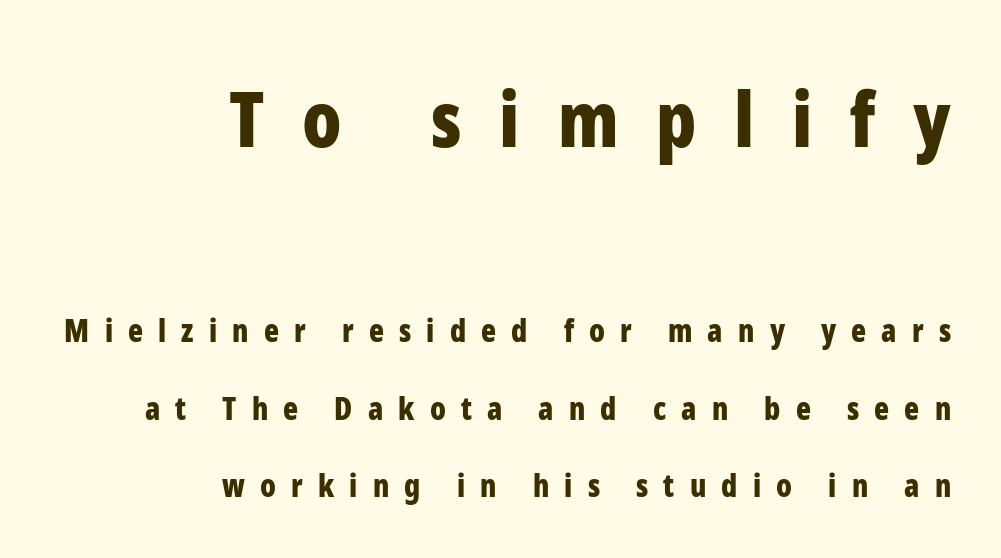
The image shows 77 px bold, condensed sans-serif type, upright; set right-aligned, loose line spacing (2.49x), unusually wide letter spacing (+0.49 em), not underlined; the first (top) block is 2.48x larger; low stroke contrast and a medium x-height.
